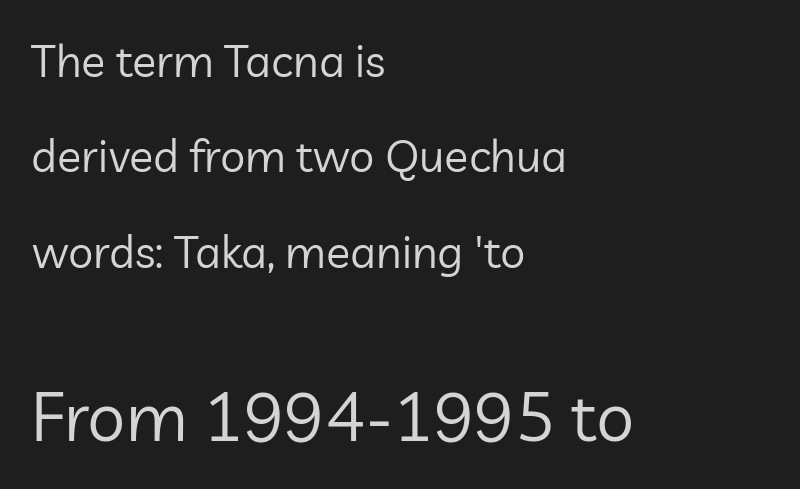
You can tell from the bare stems that sans-serif type was used. Character widths vary here, with narrow letters taking less room than wide ones. Ascenders rise straight up at ninety degrees. Each row of text sits above clean, open space. Airy leading.
